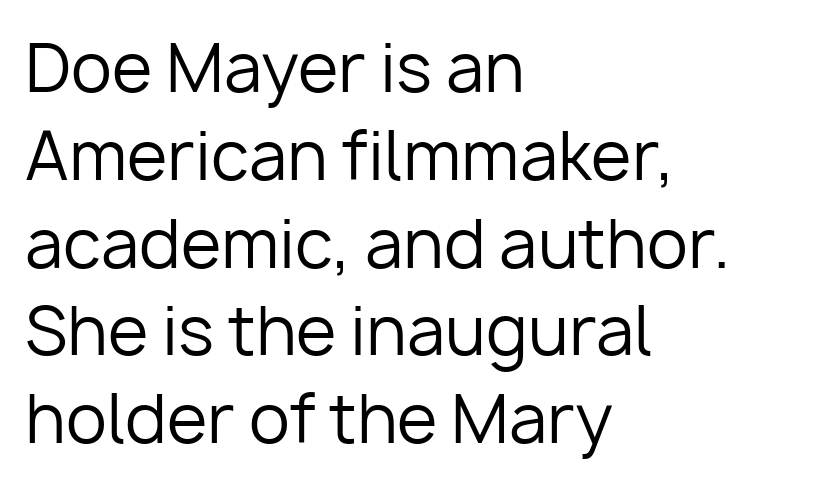
{"serif": "no", "italic": "no", "bold": "no", "weight": "regular", "width": "normal", "stroke_contrast": "low", "x_height": "medium", "monospaced": "no", "underline": "no", "align": "left", "line_spacing": "normal", "line_spacing_ratio": 1.33, "letter_spacing": "normal", "letter_spacing_em": 0.0, "glyph_px": 66}
